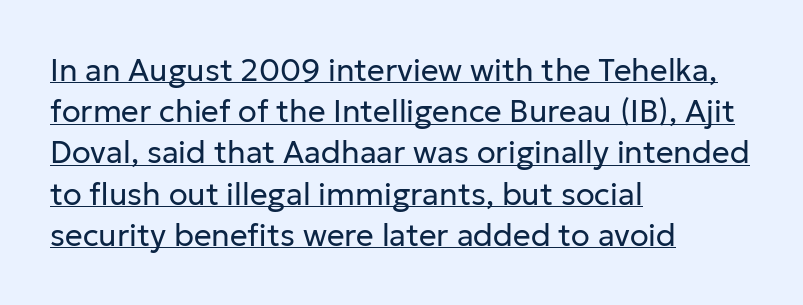
Does a line run under the words? Yes, clearly. Leading: standard. Nothing sits at the stroke ends, so this counts as sans-serif. A typesetter would call this proportional, since set widths differ per character. Vertical strokes here are truly vertical.
